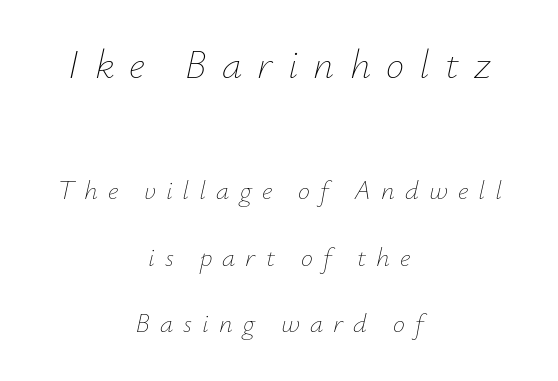
The image shows 41 px thin type, italic (leaning right); set centered, loose line spacing (2.47x), unusually wide letter spacing (+0.37 em), not underlined; the first (top) block is 1.52x larger; low stroke contrast and a small x-height.
